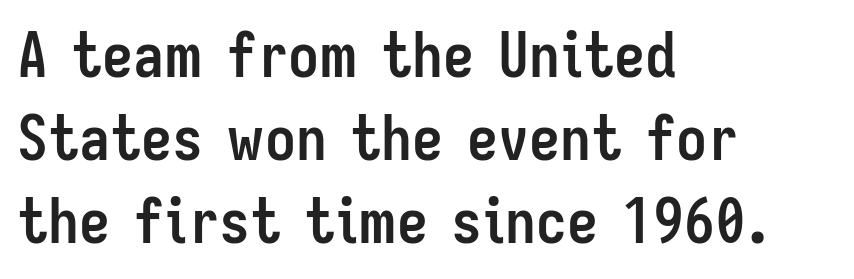
Q: Is the text bold? A: Yes.
Q: Is the text italic (slanted)? A: No, it is upright.
Q: Is the typeface a serif or a sans-serif typeface? A: Sans-serif.
Q: Is the text underlined? A: No.
Q: How is the paragraph aligned? A: Left-aligned.
Q: Is the spacing between letters normal or unusually wide? A: Normal.
Q: Is the spacing between lines tight, normal or loose? A: Normal.
Q: Width (condensed, normal, or wide)? A: Condensed.
Q: Stroke contrast? A: Low.
Q: x-height? A: Medium.
Q: Monospaced? A: No.
